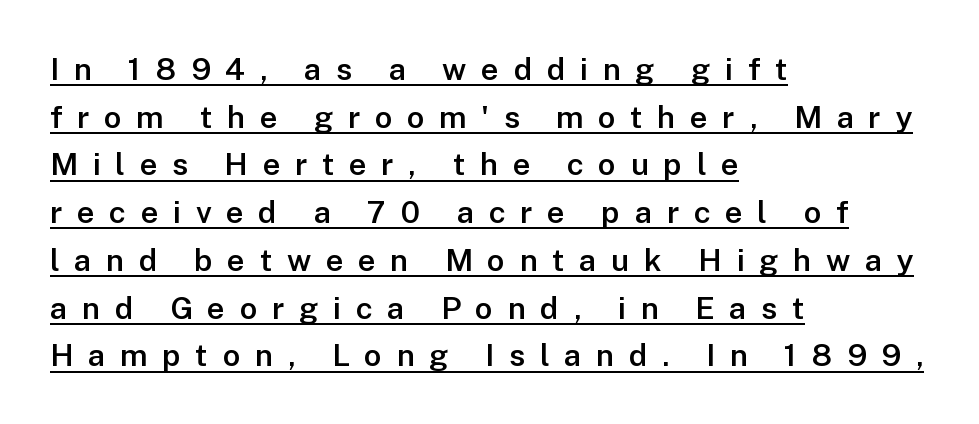
{"serif": "no", "italic": "no", "bold": "semi", "weight": "semibold", "width": "normal", "stroke_contrast": "low", "x_height": "medium", "monospaced": "no", "underline": "yes", "align": "left", "line_spacing": "normal", "line_spacing_ratio": 1.54, "letter_spacing": "wide", "letter_spacing_em": 0.47, "glyph_px": 31}
